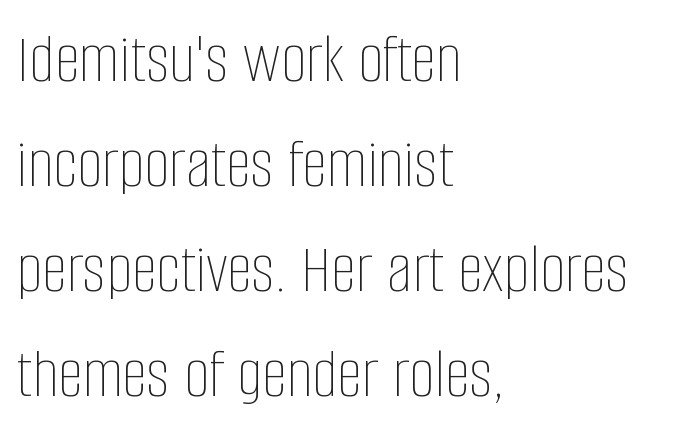
Line beginnings align vertically; line endings do not. The typeface has the unassuming heft of standard copy or less. The rendering uses a moderate line-height, typical for paragraphs. This sample has the flowing, uneven cadence of proportional lettering. Each row of text sits above clean, open space. In terms of letterspacing, this is plain default setting.
